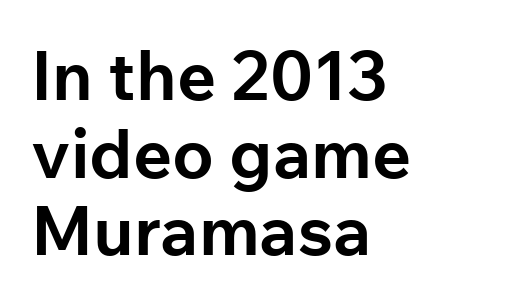
The image shows 68 px bold sans-serif type, upright; set left-aligned, tight line spacing (1.14x), normal letter spacing, not underlined; low stroke contrast and a medium x-height.
